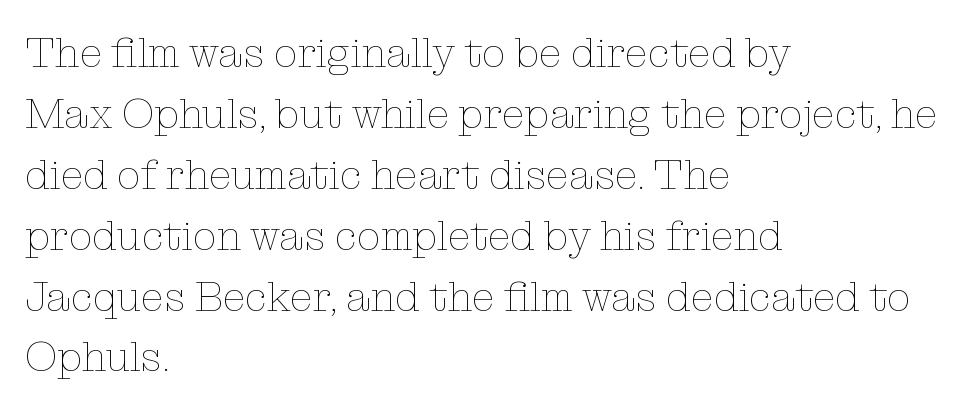
Q: Is the text bold? A: No.
Q: Is the text italic (slanted)? A: No, it is upright.
Q: Is the text underlined? A: No.
Q: How is the paragraph aligned? A: Left-aligned.
Q: Is the spacing between letters normal or unusually wide? A: Normal.
Q: Is the spacing between lines tight, normal or loose? A: Normal.
Q: Width (condensed, normal, or wide)? A: Normal.
Q: Stroke contrast? A: Low.
Q: x-height? A: Medium.
Q: Monospaced? A: No.
